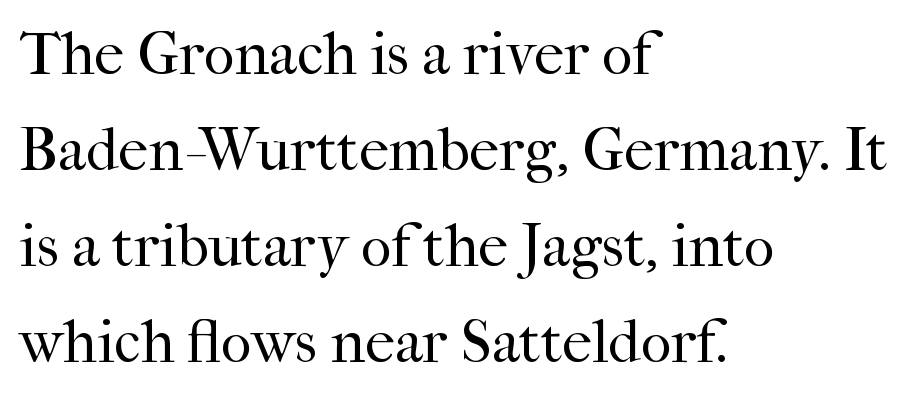
{"serif": "yes", "italic": "no", "bold": "no", "weight": "regular", "width": "normal", "stroke_contrast": "high", "x_height": "medium", "monospaced": "no", "underline": "no", "align": "left", "line_spacing": "normal", "line_spacing_ratio": 1.6, "letter_spacing": "normal", "letter_spacing_em": 0.0, "glyph_px": 60}
